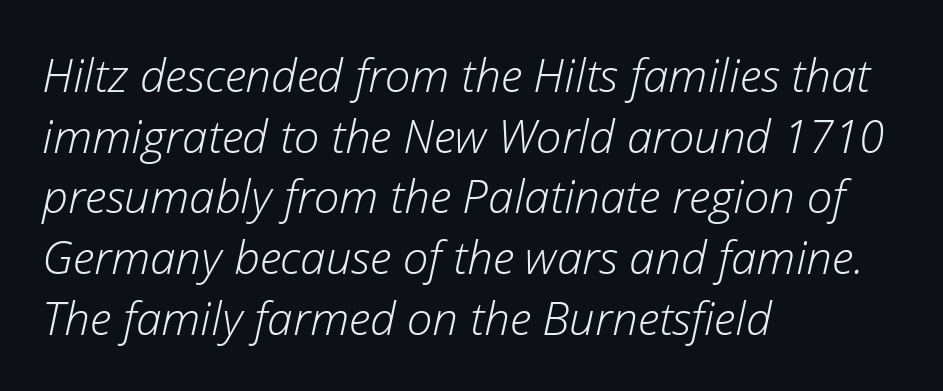
Q: Is the text bold? A: No.
Q: Is the text italic (slanted)? A: Yes, it leans right by about 12 degrees.
Q: Is the text underlined? A: No.
Q: How is the paragraph aligned? A: Left-aligned.
Q: Is the spacing between letters normal or unusually wide? A: Normal.
Q: Is the spacing between lines tight, normal or loose? A: Normal.
Q: Width (condensed, normal, or wide)? A: Normal.
Q: Stroke contrast? A: Low.
Q: x-height? A: Medium.
Q: Monospaced? A: No.
